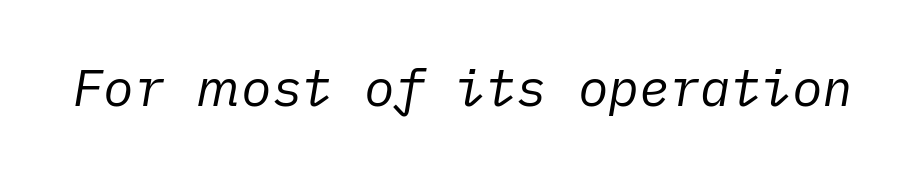
{"italic": "yes", "lean": "right", "slant_degrees": 10, "bold": "no", "weight": "regular", "width": "normal", "stroke_contrast": "low", "x_height": "medium", "underline": "no", "letter_spacing": "normal", "letter_spacing_em": 0.0, "glyph_px": 51}
